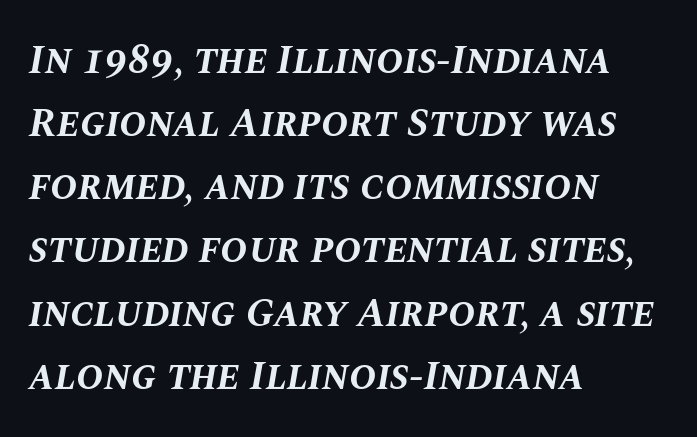
{"italic": "yes", "lean": "right", "slant_degrees": 10, "bold": "yes", "weight": "bold", "width": "normal", "stroke_contrast": "medium", "x_height": "large", "monospaced": "no", "underline": "no", "align": "left", "line_spacing": "normal", "line_spacing_ratio": 1.54, "letter_spacing": "normal", "letter_spacing_em": 0.0, "glyph_px": 41}
